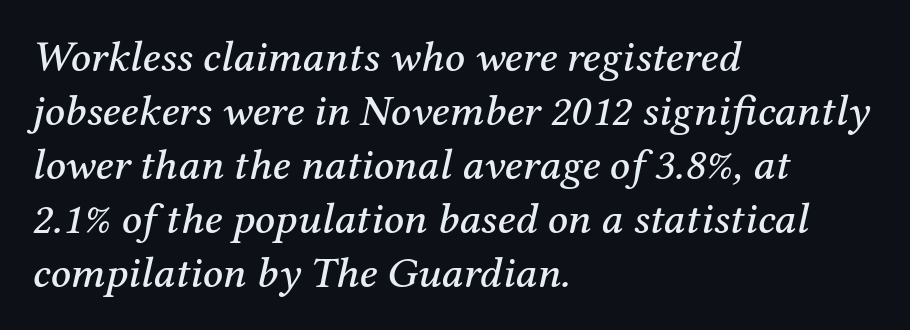
The image shows 44 px serif type, italic (leaning right); set left-aligned, line spacing 1.23x, normal letter spacing, not underlined; medium stroke contrast and a medium x-height.
